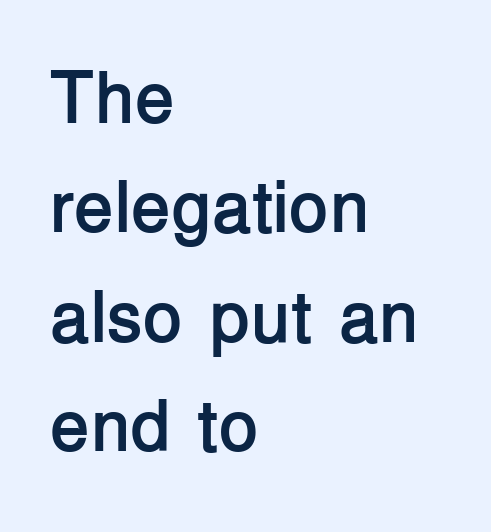
The image shows 73 px semibold sans-serif type, upright; set left-aligned, normal line spacing (1.5x), normal letter spacing, not underlined; low stroke contrast and a medium x-height.
